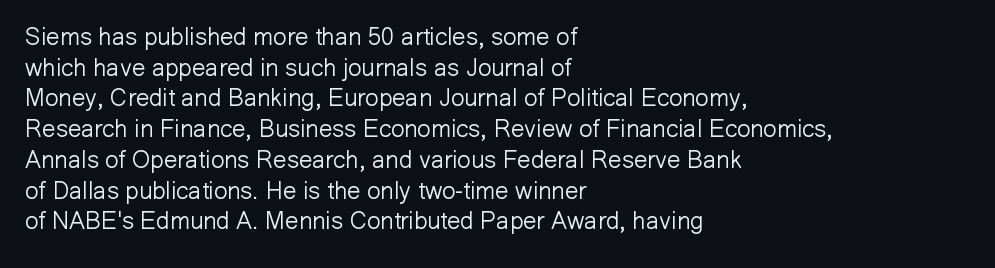
Q: Is the text bold? A: No.
Q: Is the text italic (slanted)? A: No, it is upright.
Q: Is the text underlined? A: No.
Q: How is the paragraph aligned? A: Left-aligned.
Q: Is the spacing between letters normal or unusually wide? A: Normal.
Q: Is the spacing between lines tight, normal or loose? A: Normal.
